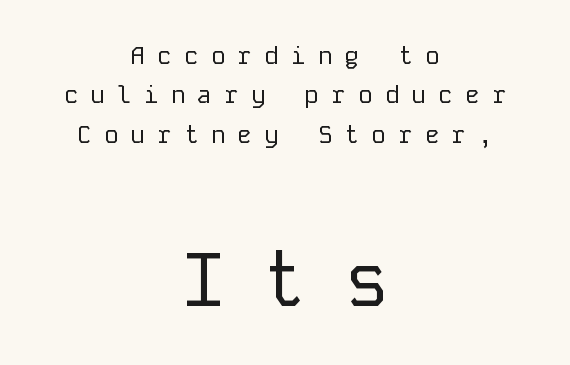
The image shows 76 px regular-weight sans-serif type, upright, monospaced; set centered, normal line spacing (1.58x), unusually wide letter spacing (+0.47 em), not underlined; the second (bottom) block is 3.04x larger; low stroke contrast and a medium x-height.
